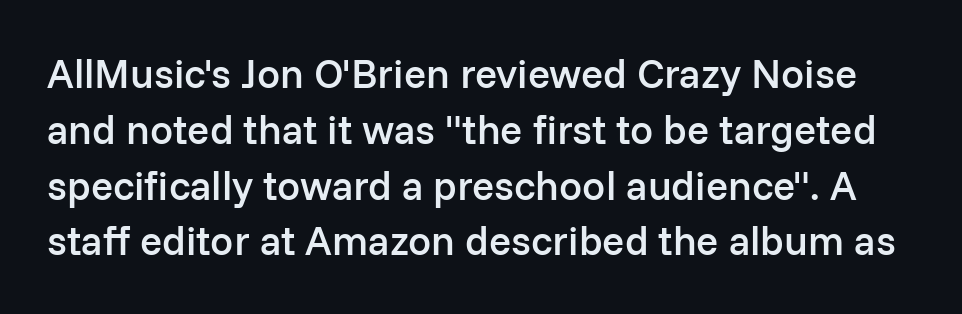
{"serif": "no", "italic": "no", "bold": "semi", "weight": "semibold", "width": "normal", "stroke_contrast": "low", "x_height": "medium", "monospaced": "no", "underline": "no", "line_spacing": "normal", "line_spacing_ratio": 1.36, "letter_spacing": "normal", "letter_spacing_em": 0.0, "glyph_px": 41}
